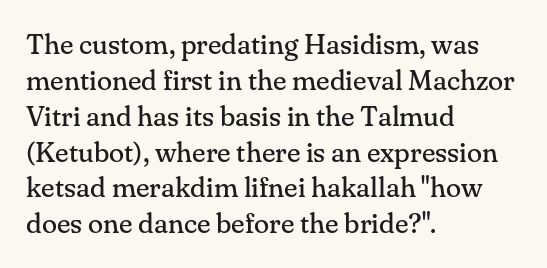
Q: Is the text bold? A: No.
Q: Is the text italic (slanted)? A: No, it is upright.
Q: Is the typeface a serif or a sans-serif typeface? A: Serif.
Q: Is the text underlined? A: No.
Q: How is the paragraph aligned? A: Left-aligned.
Q: Is the spacing between letters normal or unusually wide? A: Normal.
Q: Is the spacing between lines tight, normal or loose? A: Normal.
Q: Width (condensed, normal, or wide)? A: Normal.
Q: Stroke contrast? A: Medium.
Q: x-height? A: Small.
Q: Monospaced? A: No.
